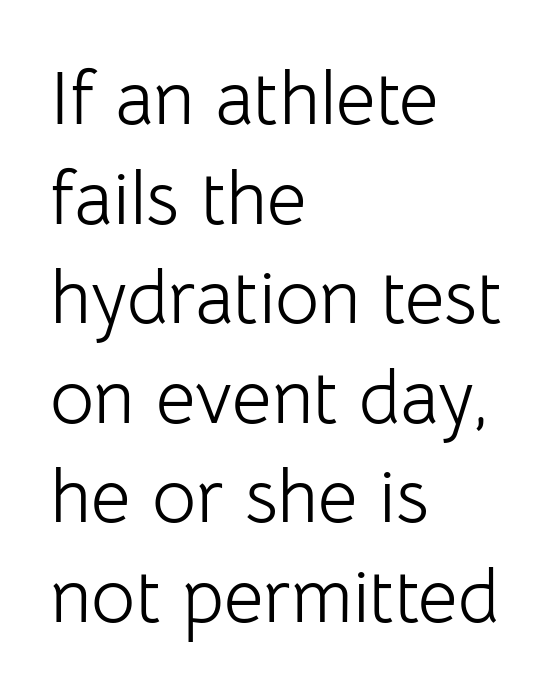
Q: Is the text bold? A: No.
Q: Is the text italic (slanted)? A: No, it is upright.
Q: Is the typeface a serif or a sans-serif typeface? A: Sans-serif.
Q: Is the text underlined? A: No.
Q: How is the paragraph aligned? A: Left-aligned.
Q: Is the spacing between letters normal or unusually wide? A: Normal.
Q: Is the spacing between lines tight, normal or loose? A: Normal.
Q: Width (condensed, normal, or wide)? A: Normal.
Q: Stroke contrast? A: Low.
Q: x-height? A: Medium.
Q: Monospaced? A: No.
